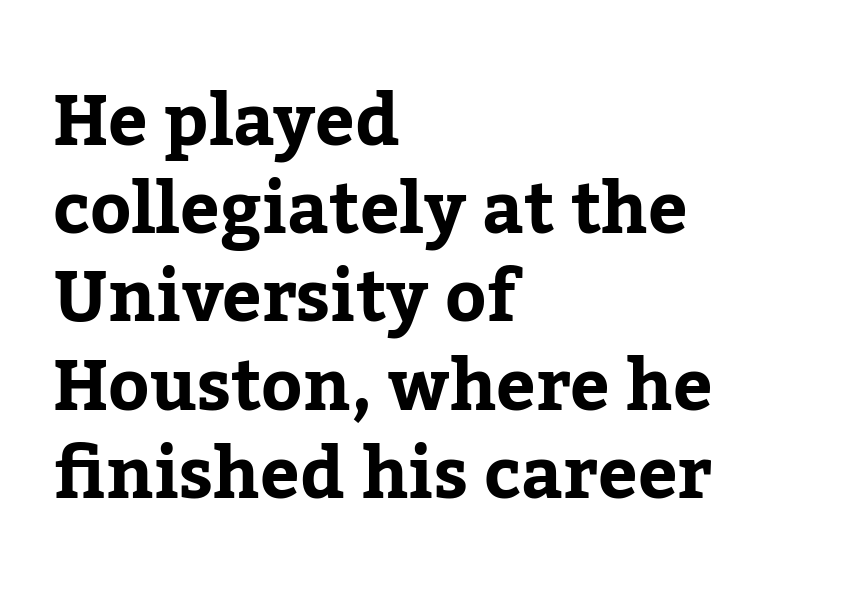
{"serif": "yes", "italic": "no", "width": "normal", "stroke_contrast": "low", "x_height": "medium", "monospaced": "no", "underline": "no", "align": "left", "line_spacing": "normal", "line_spacing_ratio": 1.26, "letter_spacing": "normal", "letter_spacing_em": 0.0, "glyph_px": 70}
